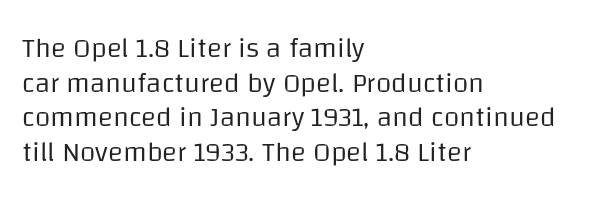
Characters remain perfectly vertical along every line. The face looks like a standard text weight, possibly lighter. Teacher's note: observe the even left margin — that is flush-left alignment. Here the glyphs are tracked normally, forming tight word shapes. A clean baseline with only descenders dipping below it. The typeface chosen for these lines omits serifs.
